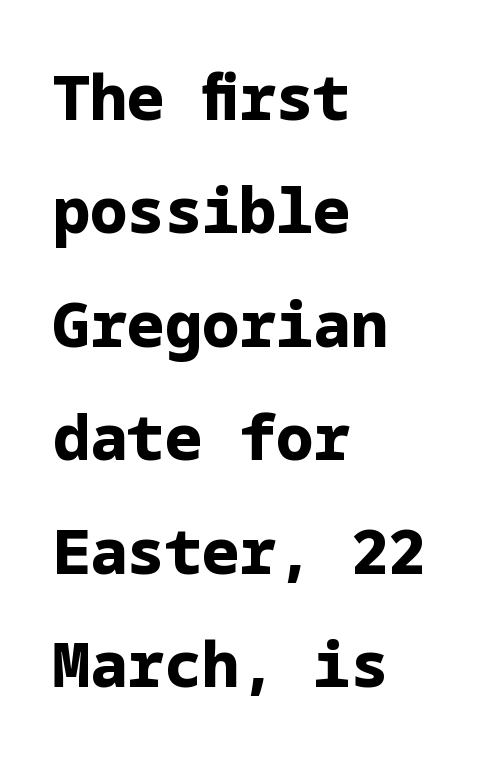
The glyphs have the mass of a bold cut. Notice how the passage keeps a crisp vertical edge on the left only. Examine the stroke ends and you'll find no serifs. Ascenders rise straight up at ninety degrees. The passage shown is not underscored anywhere. Default kerning and tracking; the words read as compact shapes.
